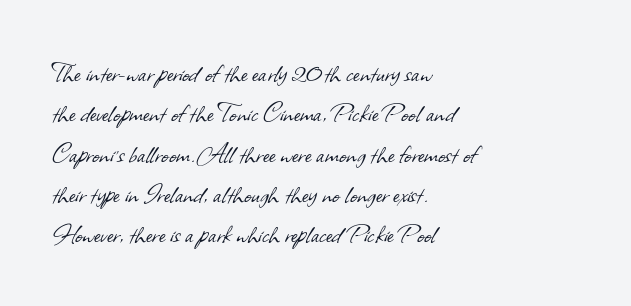
No chunkiness to these letters — they're not bold. The characters display no serif detailing; their extremities are plain. The strip under each line holds only bare page. There is no visible air inserted between adjacent glyphs. Where is the straight margin? On the left. Proportional: the letters do not fall into vertical columns.
